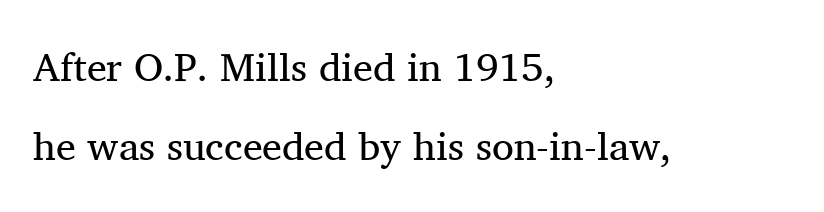
{"serif": "yes", "italic": "no", "bold": "no", "weight": "regular", "width": "normal", "stroke_contrast": "medium", "x_height": "medium", "monospaced": "no", "underline": "no", "align": "left", "line_spacing": "loose", "line_spacing_ratio": 1.98, "letter_spacing": "normal", "letter_spacing_em": 0.0, "glyph_px": 40}
